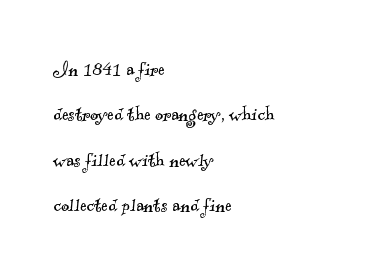
The strokes carry an ordinary text weight at most. Rule under the text: the space is simply empty. The gaps between neighbouring characters are ordinary and unremarkable. These lines stack with their left ends in a neat column.
